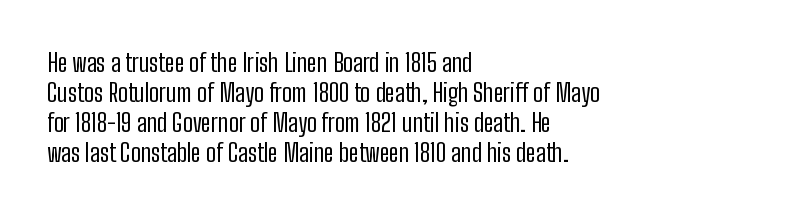
Q: Is the text bold? A: No.
Q: Is the text italic (slanted)? A: No, it is upright.
Q: Is the text underlined? A: No.
Q: How is the paragraph aligned? A: Left-aligned.
Q: Is the spacing between letters normal or unusually wide? A: Normal.
